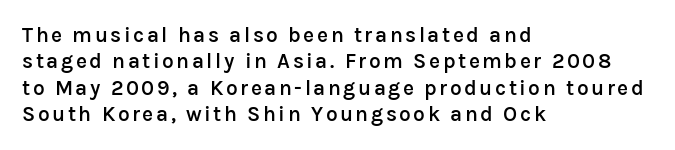
These lines are set flush left with a ragged right edge. Moderately thickened strokes mark this as semibold type. Baseline-to-baseline distance is the conventional proportion of letter height. Underline: absent.
